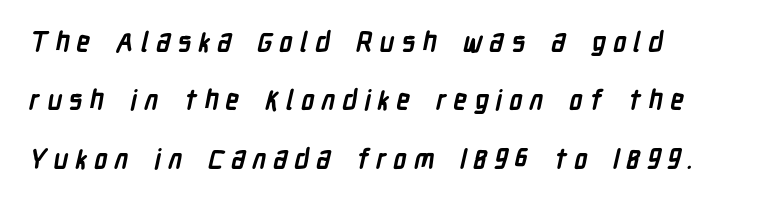
Q: Is the text bold? A: Yes.
Q: Is the text underlined? A: No.
Q: How is the paragraph aligned? A: Left-aligned.
Q: Is the spacing between letters normal or unusually wide? A: Unusually wide.
Q: Is the spacing between lines tight, normal or loose? A: Loose.
